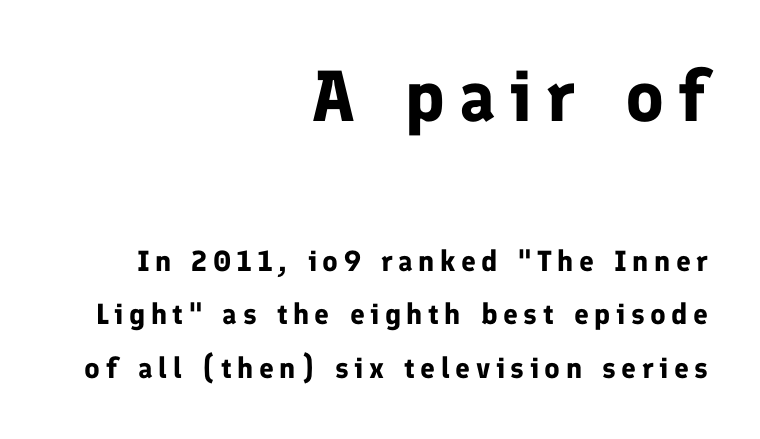
The image shows 72 px bold sans-serif type, upright; set right-aligned, line spacing 1.85x, not underlined; the first (top) block is 2.48x larger; low stroke contrast and a medium x-height.
